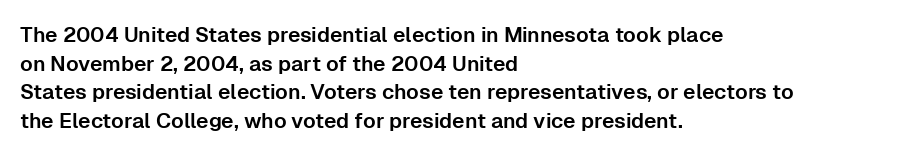
The image shows 21 px text type, upright; set left-aligned, normal line spacing (1.36x), normal letter spacing, not underlined.
